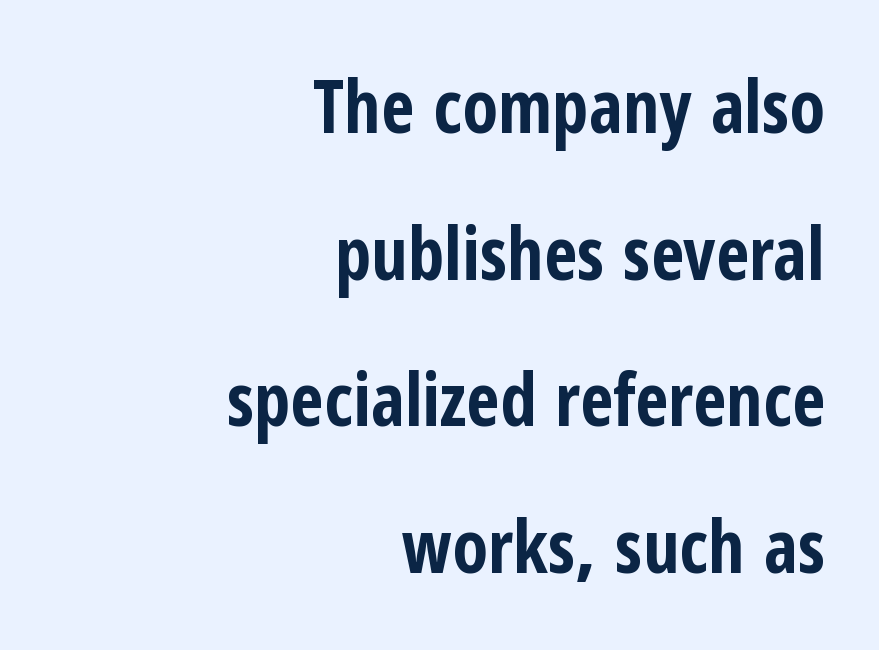
Q: Is the text bold? A: Yes.
Q: Is the text italic (slanted)? A: No, it is upright.
Q: Is the typeface a serif or a sans-serif typeface? A: Sans-serif.
Q: Is the text underlined? A: No.
Q: How is the paragraph aligned? A: Right-aligned.
Q: Is the spacing between letters normal or unusually wide? A: Normal.
Q: Is the spacing between lines tight, normal or loose? A: Loose.
Q: Width (condensed, normal, or wide)? A: Condensed.
Q: Stroke contrast? A: Low.
Q: x-height? A: Medium.
Q: Monospaced? A: No.
